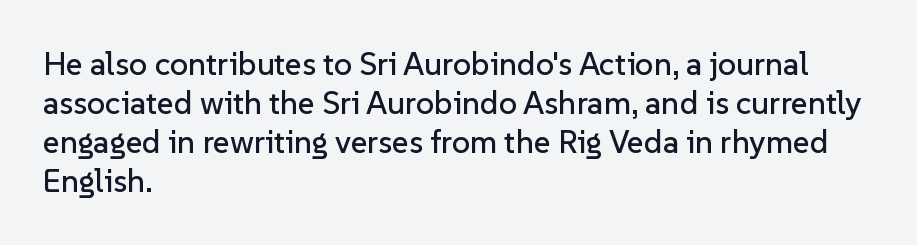
Q: Is the text italic (slanted)? A: No, it is upright.
Q: Is the typeface a serif or a sans-serif typeface? A: Sans-serif.
Q: Is the text underlined? A: No.
Q: How is the paragraph aligned? A: Left-aligned.
Q: Is the spacing between letters normal or unusually wide? A: Normal.
Q: Width (condensed, normal, or wide)? A: Normal.
Q: Stroke contrast? A: Low.
Q: x-height? A: Medium.
Q: Monospaced? A: No.
